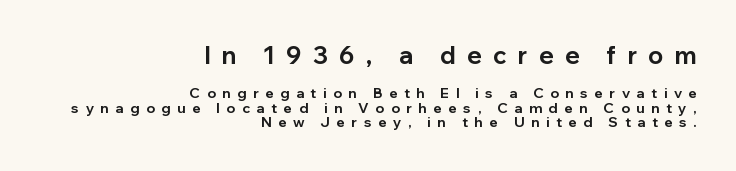
Display-style spreading of the glyphs; the letterfit is very open. Typesetter's note: full bold, strokes at maximum text heaviness. The lettering holds an erect, upright posture throughout. The string is rendered with underlining switched off. Block one is the big one; block two sits smaller underneath. If you measured baseline to baseline, you'd find a short distance.
